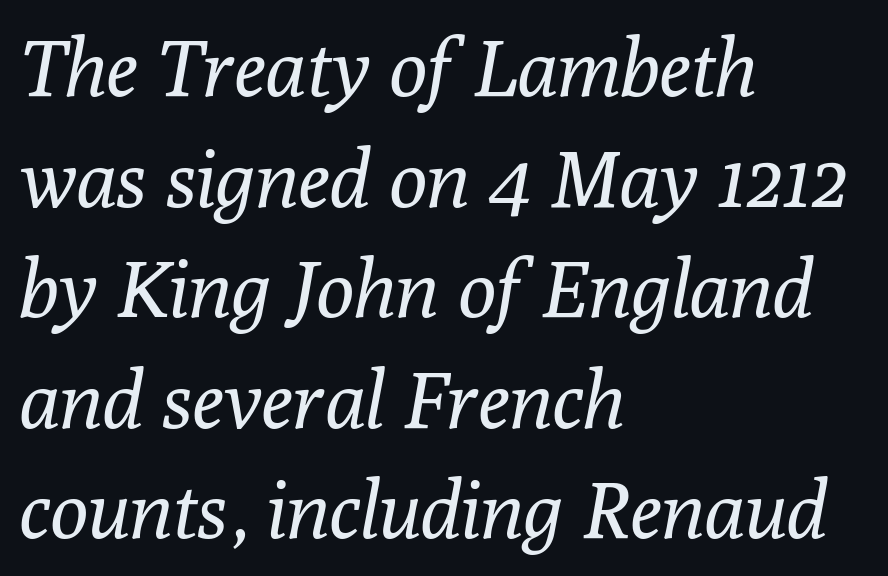
The image shows 79 px regular-weight serif type, italic (leaning right); set left-aligned, normal line spacing (1.4x), normal letter spacing, not underlined; low stroke contrast and a medium x-height.
